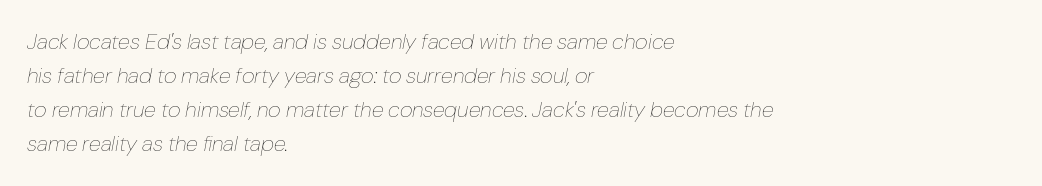
Q: Is the text bold? A: No.
Q: Is the text italic (slanted)? A: Yes, it leans right by about 10 degrees.
Q: Is the text underlined? A: No.
Q: How is the paragraph aligned? A: Left-aligned.
Q: Is the spacing between letters normal or unusually wide? A: Normal.
Q: Is the spacing between lines tight, normal or loose? A: Normal.
